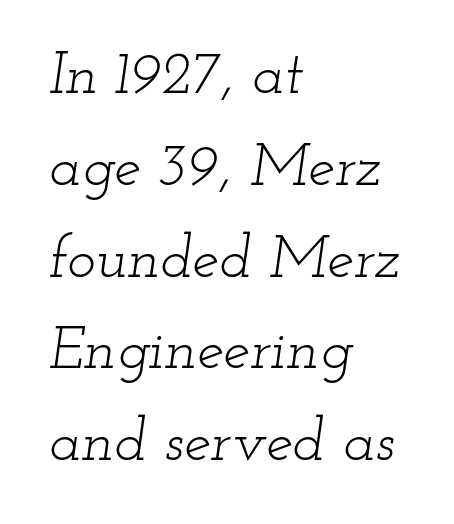
{"serif": "yes", "italic": "yes", "lean": "right", "slant_degrees": 12, "bold": "no", "weight": "light", "width": "wide", "stroke_contrast": "low", "x_height": "small", "monospaced": "no", "underline": "no", "align": "left", "line_spacing": "normal", "line_spacing_ratio": 1.53, "letter_spacing": "normal", "letter_spacing_em": 0.0, "glyph_px": 60}
